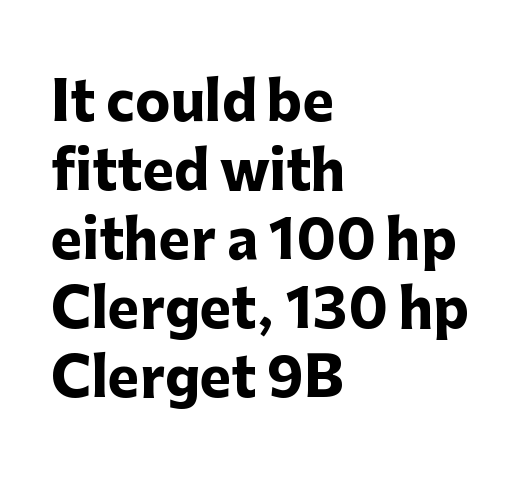
The gap between lines stays unmarked. One glance says typical: line gaps are just what's usual. Spacing verdict: proportional, widths tailored to each character. The passage is arranged the way most books set body copy — flush left. Italic? Not at all — the glyphs are vertical.
